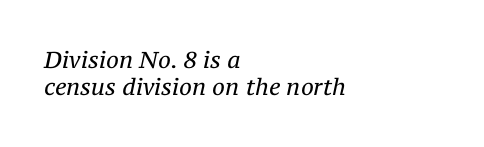
Glyph-to-glyph distance matches everyday printed text. Descenders are the only things crossing below the line. Does the copy run flush right? No — it runs flush left. The whole block is typeset with a tilt.
